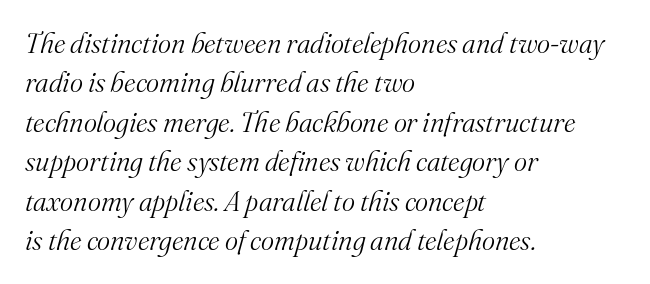
Q: Is the text bold? A: No.
Q: Is the text italic (slanted)? A: Yes, it leans right by about 16 degrees.
Q: Is the typeface a serif or a sans-serif typeface? A: Serif.
Q: Is the text underlined? A: No.
Q: How is the paragraph aligned? A: Left-aligned.
Q: Is the spacing between letters normal or unusually wide? A: Normal.
Q: Is the spacing between lines tight, normal or loose? A: Normal.
Q: Width (condensed, normal, or wide)? A: Normal.
Q: Stroke contrast? A: Medium.
Q: x-height? A: Small.
Q: Monospaced? A: No.
